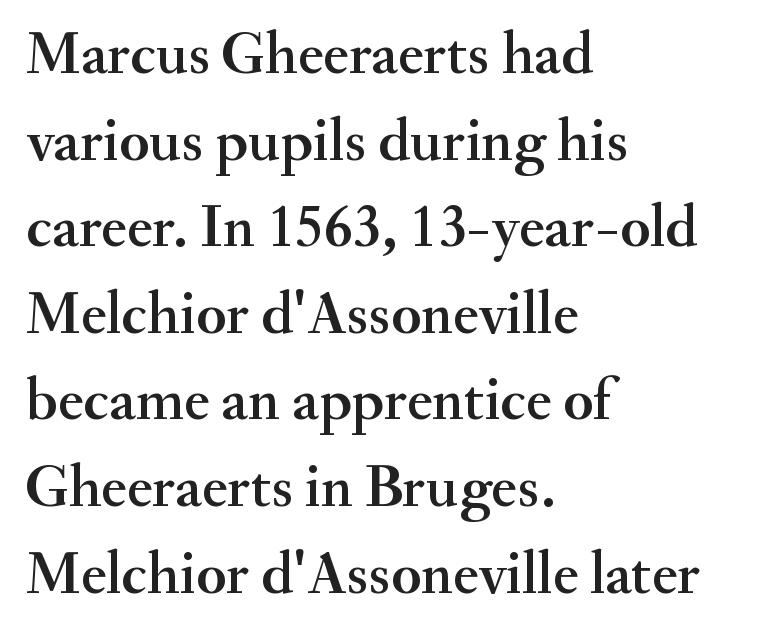
Q: Is the text italic (slanted)? A: No, it is upright.
Q: Is the typeface a serif or a sans-serif typeface? A: Serif.
Q: Is the text underlined? A: No.
Q: How is the paragraph aligned? A: Left-aligned.
Q: Is the spacing between letters normal or unusually wide? A: Normal.
Q: Is the spacing between lines tight, normal or loose? A: Normal.
Q: Width (condensed, normal, or wide)? A: Normal.
Q: Stroke contrast? A: Medium.
Q: x-height? A: Small.
Q: Monospaced? A: No.
